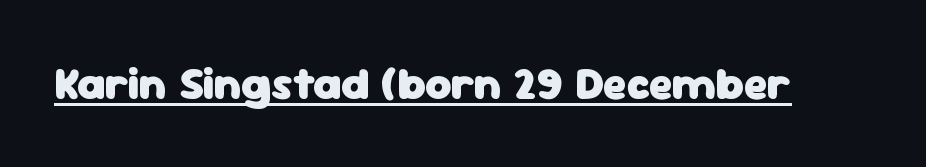
The image shows 45 px heavy sans-serif type, upright; set normal letter spacing, underlined; low stroke contrast and a medium x-height.
